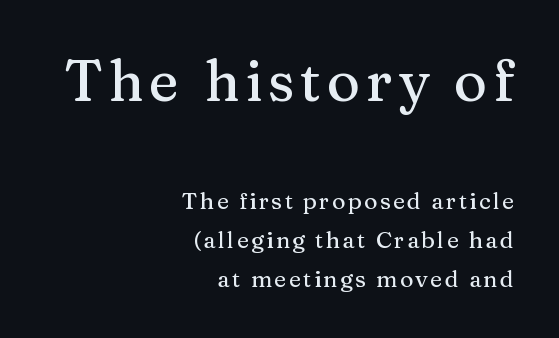
The space beneath each line is pristine and unruled. In terms of leading, this rendering sits right in the middle. The face used here is seriffed, in the tradition of book romans. This sample has the flowing, uneven cadence of proportional lettering.
